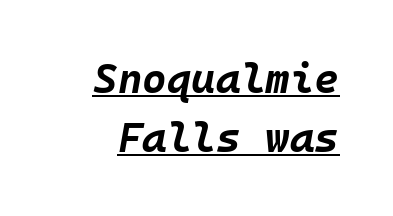
{"italic": "yes", "lean": "right", "slant_degrees": 10, "bold": "yes", "weight": "bold", "width": "normal", "stroke_contrast": "low", "x_height": "large", "monospaced": "yes", "underline": "yes", "line_spacing": "normal", "line_spacing_ratio": 1.4, "letter_spacing": "normal", "letter_spacing_em": 0.0, "glyph_px": 42}
